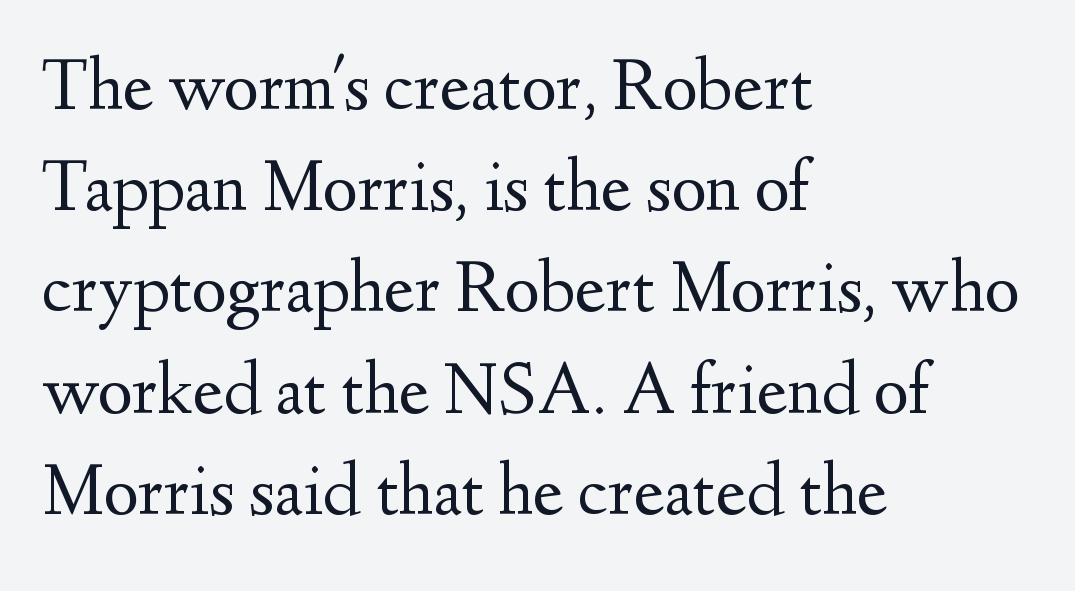
The image shows 75 px regular-weight serif type, upright; set left-aligned, normal line spacing (1.35x), normal letter spacing, not underlined; medium stroke contrast and a small x-height.
